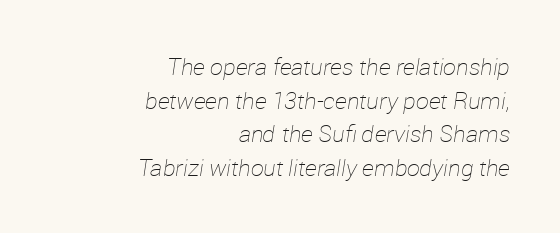
Q: Is the text bold? A: No.
Q: Is the text italic (slanted)? A: Yes, it leans right by about 12 degrees.
Q: Is the text underlined? A: No.
Q: How is the paragraph aligned? A: Right-aligned.
Q: Is the spacing between letters normal or unusually wide? A: Normal.
Q: Is the spacing between lines tight, normal or loose? A: Normal.
